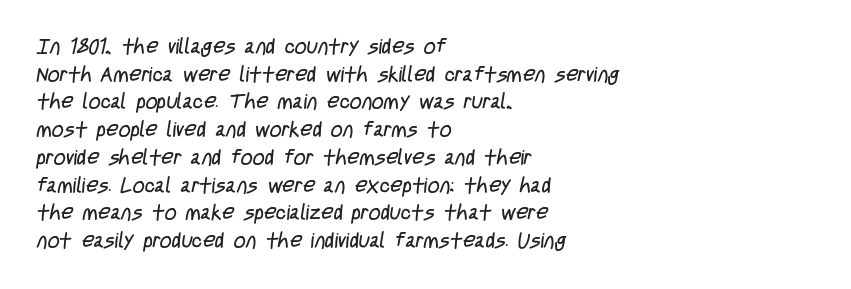
Q: Is the text bold? A: No.
Q: Is the text underlined? A: No.
Q: How is the paragraph aligned? A: Left-aligned.
Q: Is the spacing between letters normal or unusually wide? A: Normal.
Q: Is the spacing between lines tight, normal or loose? A: Normal.
